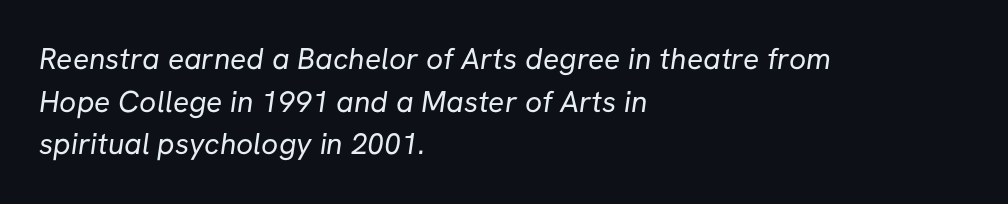
No heavy texture on the line: the type isn't bold. You can tell from the bare stems that sans-serif type was used. Spacing verdict: proportional, widths tailored to each character. This rendering uses left alignment, leaving the right contour irregular. Lines of text with bare space underneath. Line spacing here is normal.
